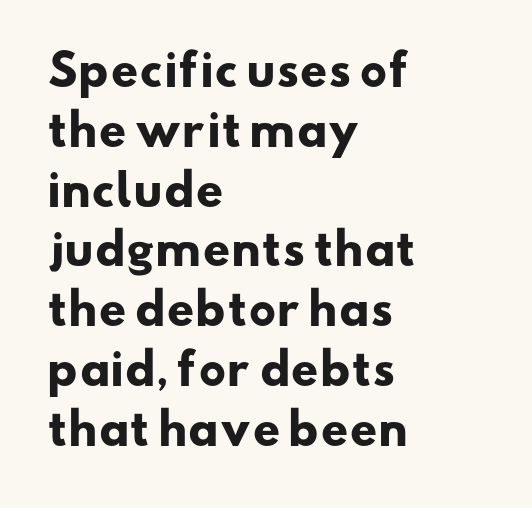
{"serif": "no", "bold": "yes", "weight": "heavy", "width": "wide", "stroke_contrast": "low", "x_height": "small", "monospaced": "no", "underline": "no", "align": "left", "line_spacing": "normal", "line_spacing_ratio": 1.39, "letter_spacing": "normal", "letter_spacing_em": 0.0, "glyph_px": 43}
